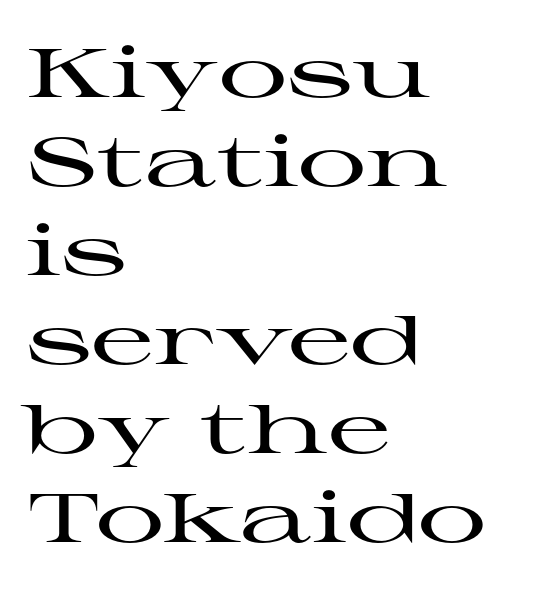
Q: Is the text italic (slanted)? A: No, it is upright.
Q: Is the typeface a serif or a sans-serif typeface? A: Serif.
Q: Is the text underlined? A: No.
Q: How is the paragraph aligned? A: Left-aligned.
Q: Is the spacing between letters normal or unusually wide? A: Normal.
Q: Is the spacing between lines tight, normal or loose? A: Normal.
Q: Width (condensed, normal, or wide)? A: Wide.
Q: Stroke contrast? A: High.
Q: x-height? A: Medium.
Q: Monospaced? A: No.
